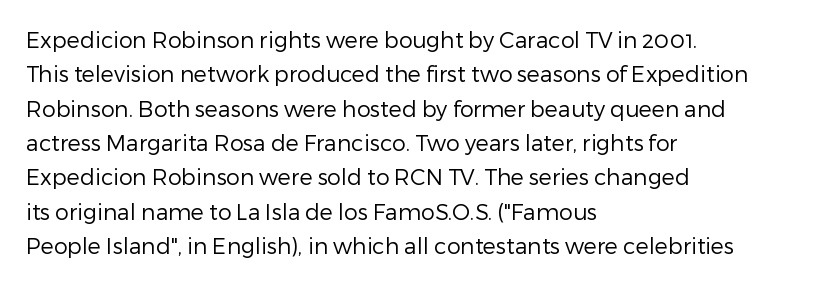
{"italic": "no", "bold": "no", "underline": "no", "align": "left", "line_spacing": "normal", "line_spacing_ratio": 1.56, "letter_spacing": "normal", "letter_spacing_em": 0.0, "glyph_px": 22}
